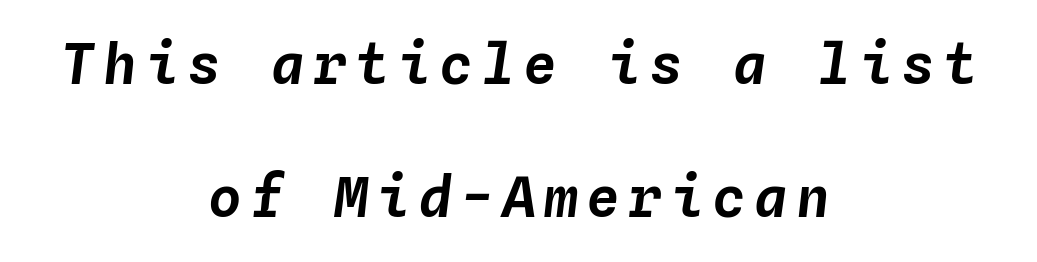
Q: Is the text italic (slanted)? A: Yes, it leans right by about 4 degrees.
Q: Is the text underlined? A: No.
Q: How is the paragraph aligned? A: Centered.
Q: Is the spacing between lines tight, normal or loose? A: Loose.
Q: Width (condensed, normal, or wide)? A: Normal.
Q: Stroke contrast? A: Low.
Q: x-height? A: Medium.
Q: Monospaced? A: Yes.
